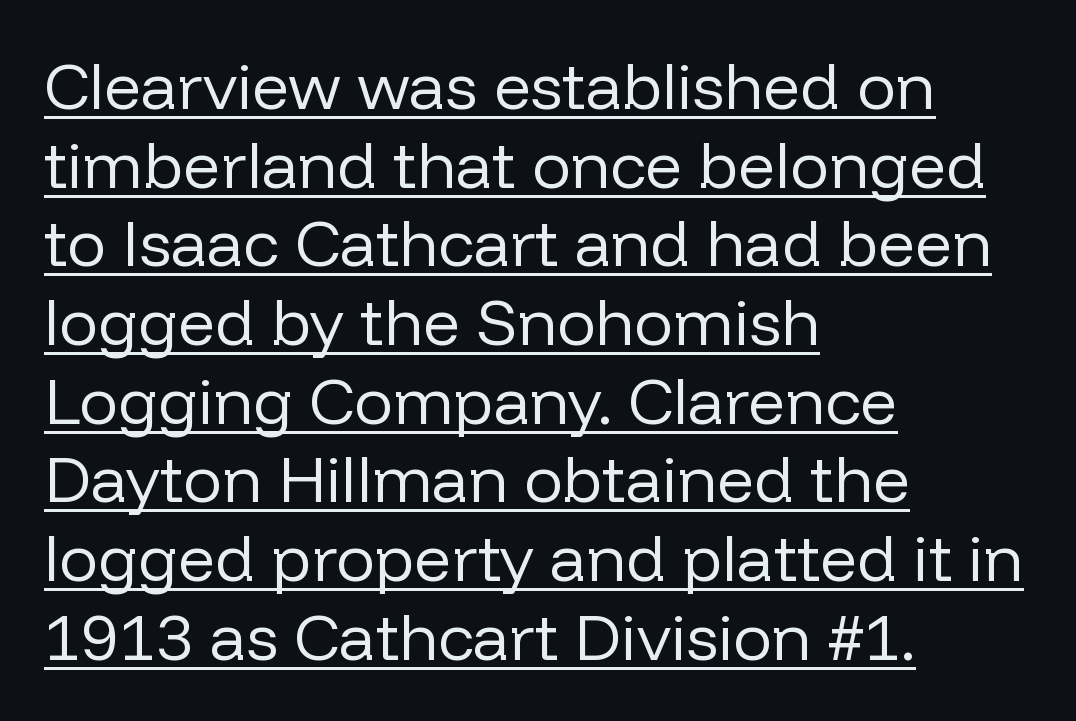
{"serif": "no", "italic": "no", "bold": "no", "weight": "regular", "width": "normal", "stroke_contrast": "low", "x_height": "medium", "monospaced": "no", "underline": "yes", "align": "left", "line_spacing_ratio": 1.21, "letter_spacing": "normal", "letter_spacing_em": 0.0, "glyph_px": 65}
